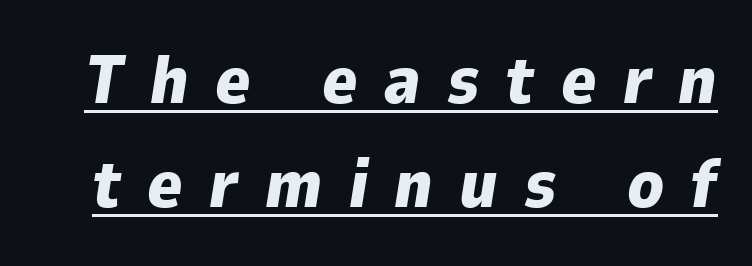
The image shows 67 px heavy type, italic (leaning right); set normal line spacing (1.55x), unusually wide letter spacing (+0.39 em), underlined; low stroke contrast and a medium x-height.
